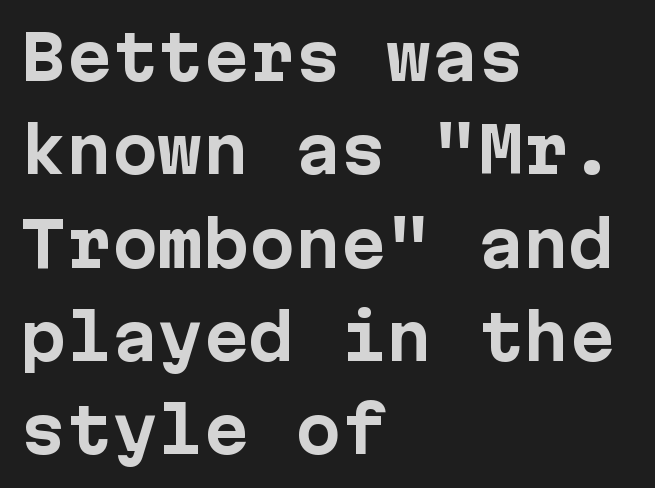
Typesetter's note: full bold, strokes at maximum text heaviness. The letterforms sit shoulder to shoulder at normal distance. Serif or sans? Sans — the stroke terminals are bare. If you drew a line through each stem, it would be perfectly vertical.
